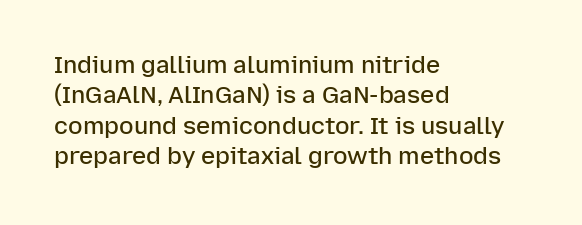
The image shows 24 px text type, upright; set left-aligned, normal line spacing (1.27x), normal letter spacing, not underlined.
